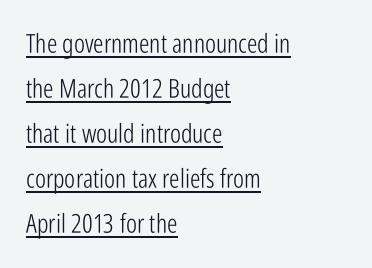
{"italic": "no", "bold": "no", "underline": "yes", "align": "left", "line_spacing_ratio": 1.73, "letter_spacing": "normal", "letter_spacing_em": 0.0, "glyph_px": 26}
